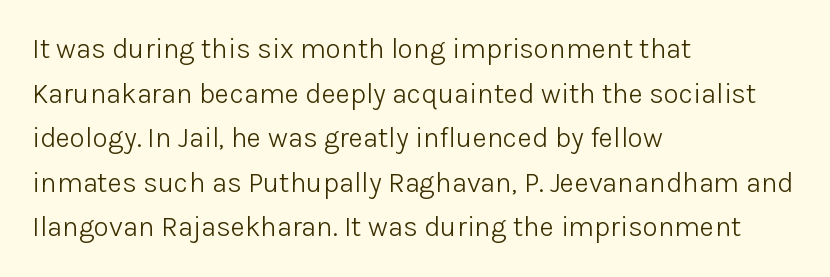
{"serif": "no", "italic": "no", "bold": "no", "weight": "light", "width": "normal", "stroke_contrast": "low", "x_height": "medium", "monospaced": "no", "underline": "no", "align": "left", "line_spacing": "normal", "line_spacing_ratio": 1.59, "letter_spacing": "normal", "letter_spacing_em": 0.0, "glyph_px": 28}
